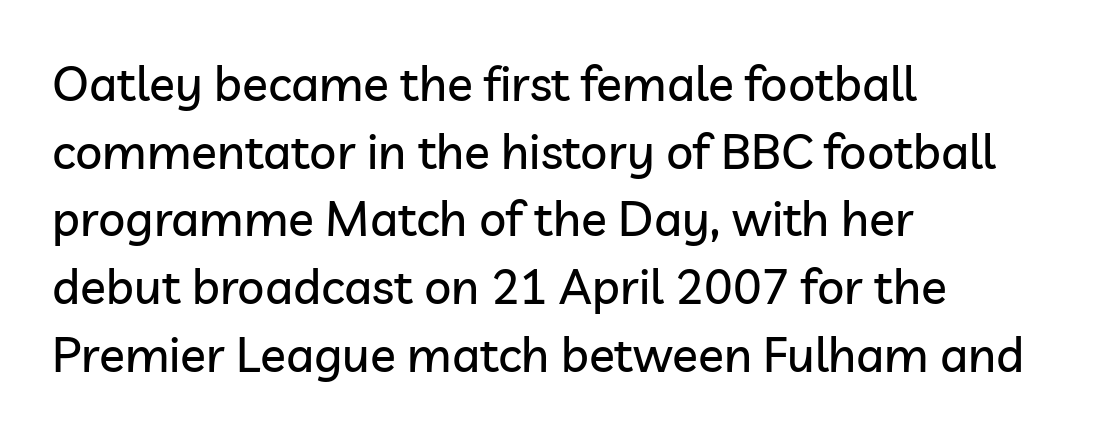
{"serif": "no", "italic": "no", "width": "normal", "stroke_contrast": "low", "x_height": "medium", "monospaced": "no", "underline": "no", "align": "left", "line_spacing": "normal", "line_spacing_ratio": 1.41, "letter_spacing": "normal", "letter_spacing_em": 0.0, "glyph_px": 48}
